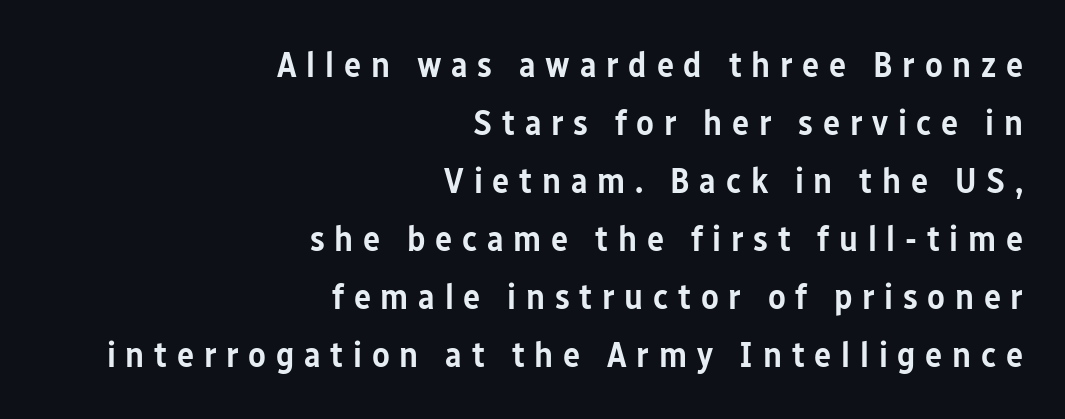
The sample has been set in demibold, a notch under bold. Varying glyph widths throughout — classic text-font behaviour. A typesetter would mark this as roman, not italic. Are there feet on the stems? There aren't — it's a sans.
